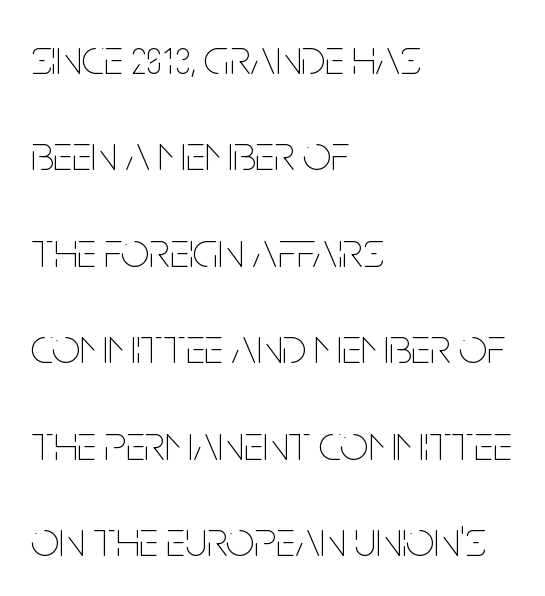
Q: Is the text bold? A: No.
Q: Is the text italic (slanted)? A: No, it is upright.
Q: Is the text underlined? A: No.
Q: How is the paragraph aligned? A: Left-aligned.
Q: Is the spacing between letters normal or unusually wide? A: Normal.
Q: Is the spacing between lines tight, normal or loose? A: Loose.
Q: Width (condensed, normal, or wide)? A: Condensed.
Q: Stroke contrast? A: Low.
Q: x-height? A: Large.
Q: Monospaced? A: No.
